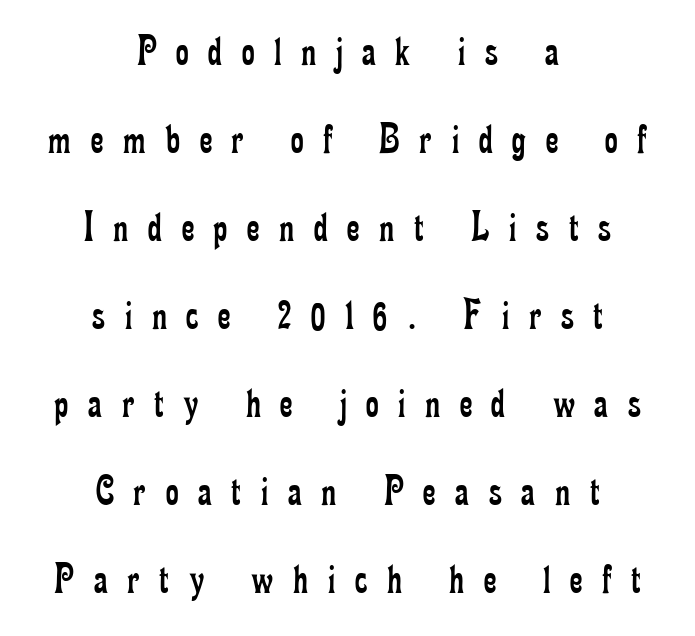
The image shows 44 px regular-weight, condensed serif type, upright; set centered, loose line spacing (2.0x), unusually wide letter spacing (+0.45 em), not underlined; low stroke contrast and a small x-height.
